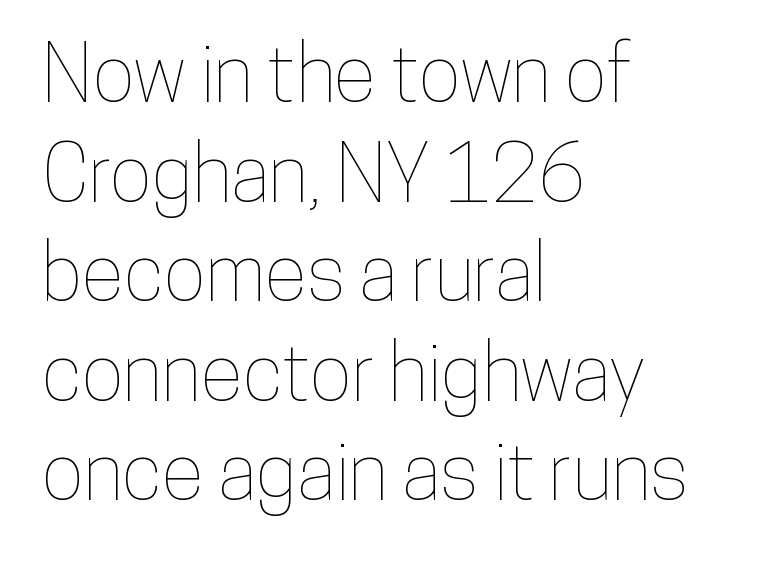
Q: Is the text italic (slanted)? A: No, it is upright.
Q: Is the text underlined? A: No.
Q: How is the paragraph aligned? A: Left-aligned.
Q: Is the spacing between letters normal or unusually wide? A: Normal.
Q: Is the spacing between lines tight, normal or loose? A: Normal.
Q: Width (condensed, normal, or wide)? A: Condensed.
Q: Stroke contrast? A: Low.
Q: x-height? A: Medium.
Q: Monospaced? A: No.
